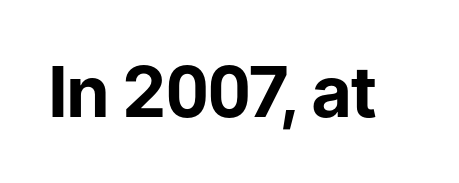
The image shows 70 px bold sans-serif type, upright; set normal letter spacing, not underlined; low stroke contrast and a medium x-height.
